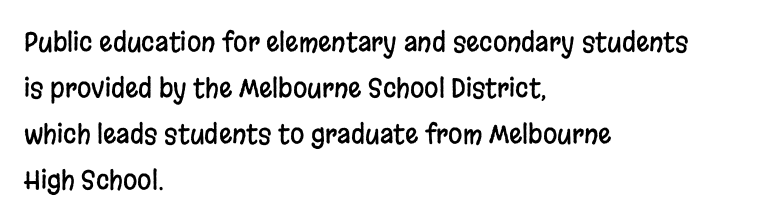
Anything drawn beneath the words? Only blank space. The type sits square on the baseline with zero lean. Each word holds together tightly as a unit, with standard inter-letter gaps. This rendering uses left alignment, leaving the right contour irregular.
